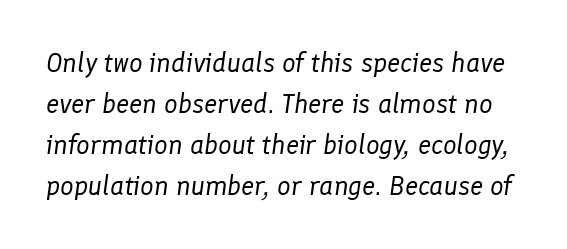
Q: Is the text bold? A: No.
Q: Is the text italic (slanted)? A: Yes, it leans right by about 8 degrees.
Q: Is the text underlined? A: No.
Q: Is the spacing between letters normal or unusually wide? A: Normal.
Q: Is the spacing between lines tight, normal or loose? A: Normal.
